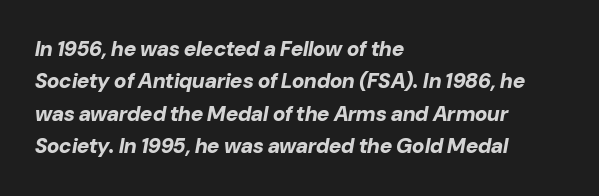
{"italic": "yes", "lean": "right", "slant_degrees": 10, "bold": "yes", "underline": "no", "align": "left", "line_spacing": "normal", "line_spacing_ratio": 1.54, "letter_spacing": "normal", "letter_spacing_em": 0.0, "glyph_px": 21}
